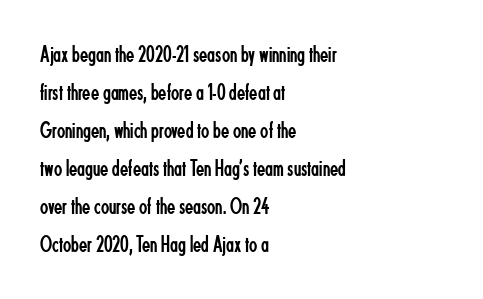
Q: Is the text bold? A: No.
Q: Is the text italic (slanted)? A: No, it is upright.
Q: Is the text underlined? A: No.
Q: How is the paragraph aligned? A: Left-aligned.
Q: Is the spacing between letters normal or unusually wide? A: Normal.
Q: Is the spacing between lines tight, normal or loose? A: Normal.
